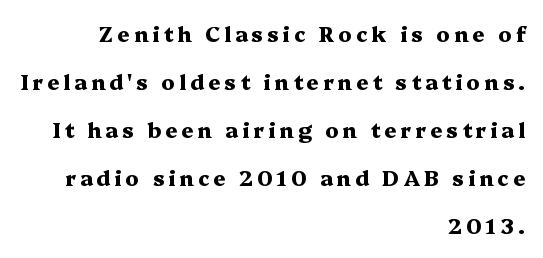
The image shows 21 px bold type, upright; set right-aligned, loose line spacing (2.28x), not underlined.
